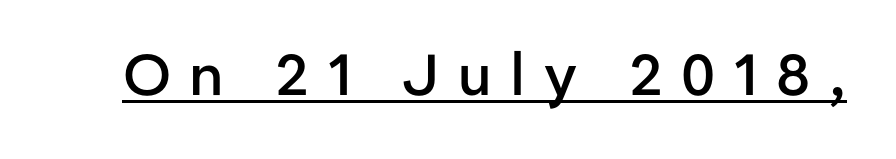
The image shows 58 px semibold sans-serif type, upright; set unusually wide letter spacing (+0.32 em), underlined; low stroke contrast and a medium x-height.
